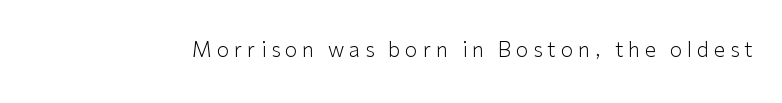
The image shows 20 px text type, upright; set unusually wide letter spacing (+0.25 em), not underlined.
